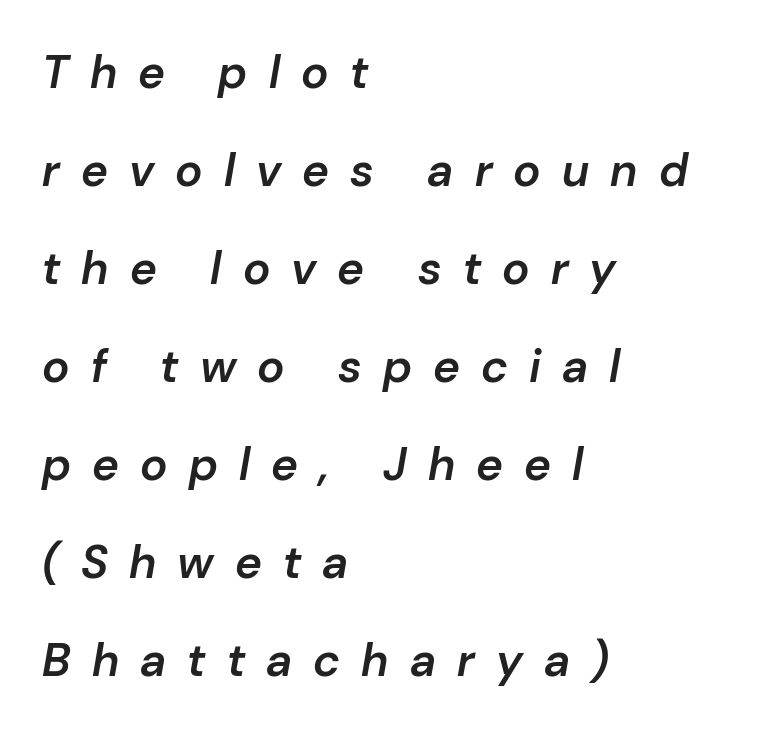
The lines are quadded left. Anything drawn beneath the words? Only blank space. Varying glyph widths throughout — classic text-font behaviour. The space between consecutive lines is lavish. You can tell it's italic because the verticals aren't actually vertical.
